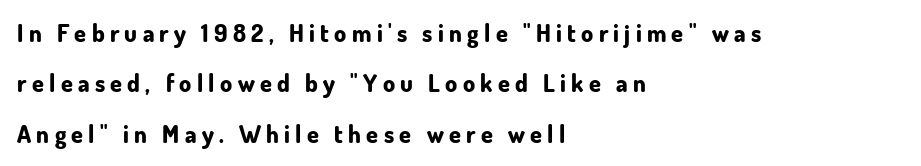
Q: Is the text bold? A: Yes.
Q: Is the text italic (slanted)? A: No, it is upright.
Q: Is the text underlined? A: No.
Q: How is the paragraph aligned? A: Left-aligned.
Q: Is the spacing between letters normal or unusually wide? A: Unusually wide.
Q: Is the spacing between lines tight, normal or loose? A: Loose.
